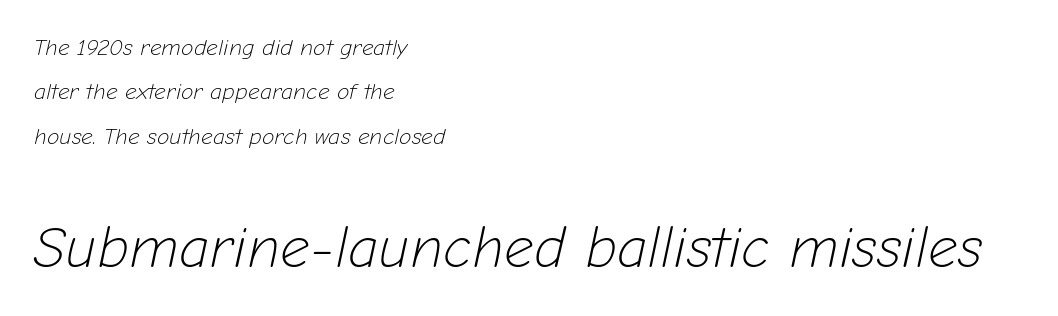
There is no visible air inserted between adjacent glyphs. Regarding leading, the lines here are spaced well apart. Proportional: the letters do not fall into vertical columns. A student would notice the bottom passage is typeset larger than what precedes it.
